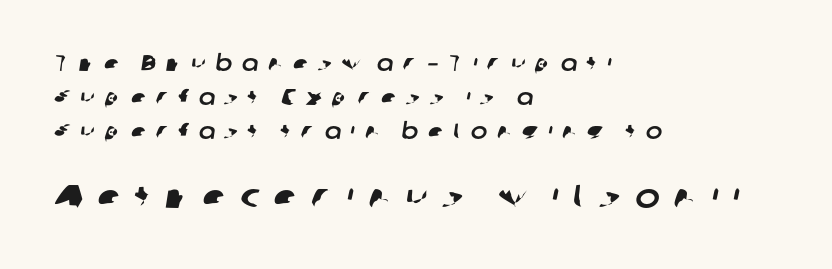
A normal amount of white space separates one row of letters from the next. Is the letter spacing exaggerated? Yes — the characters are pushed far apart. Short and long lines alike share a common starting point at left. Varying glyph widths throughout — classic text-font behaviour. The letters in the lower block stand taller than those in the block above. The foot of each line stays bare and open.
